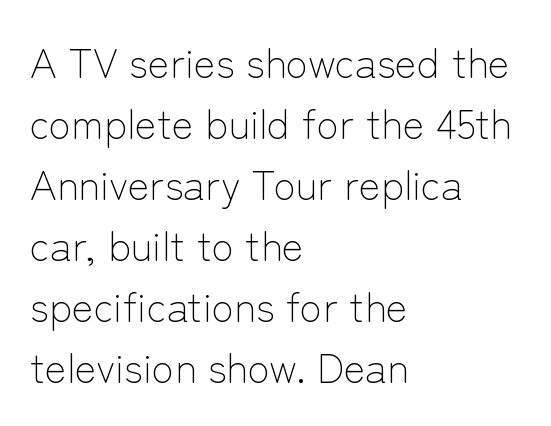
The image shows 41 px light sans-serif type, upright; set left-aligned, normal line spacing (1.49x), normal letter spacing, not underlined; low stroke contrast and a medium x-height.
